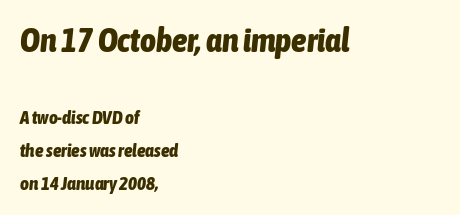
{"italic": "yes", "lean": "right", "slant_degrees": 6, "bold": "yes", "weight": "bold", "width": "condensed", "stroke_contrast": "low", "x_height": "medium", "monospaced": "no", "underline": "no", "align": "left", "line_spacing_ratio": 1.73, "letter_spacing": "normal", "letter_spacing_em": 0.0, "larger_block": "first", "size_ratio": 1.79, "glyph_px": 34}
